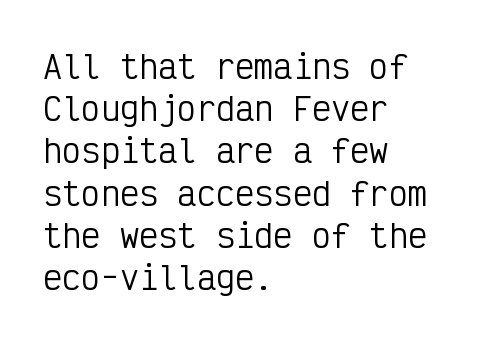
The image shows 32 px regular-weight, condensed sans-serif type, upright, monospaced; set left-aligned, normal line spacing (1.32x), normal letter spacing, not underlined; low stroke contrast and a medium x-height.
